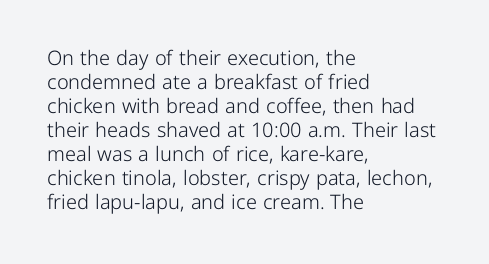
Descenders are the only things crossing below the line. Letters have the restrained weight of plain body copy at most. Where is the straight margin? On the left. Between one letter and the next there's only the usual sliver of space.
